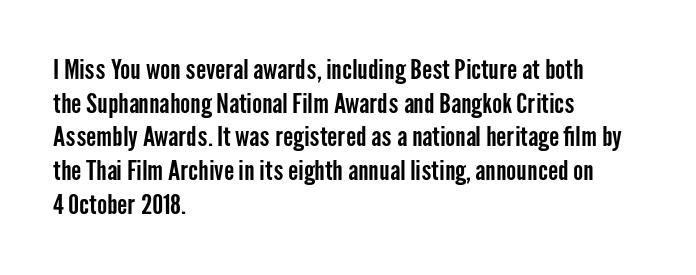
Q: Is the text italic (slanted)? A: No, it is upright.
Q: Is the text underlined? A: No.
Q: How is the paragraph aligned? A: Left-aligned.
Q: Is the spacing between letters normal or unusually wide? A: Normal.
Q: Is the spacing between lines tight, normal or loose? A: Normal.
